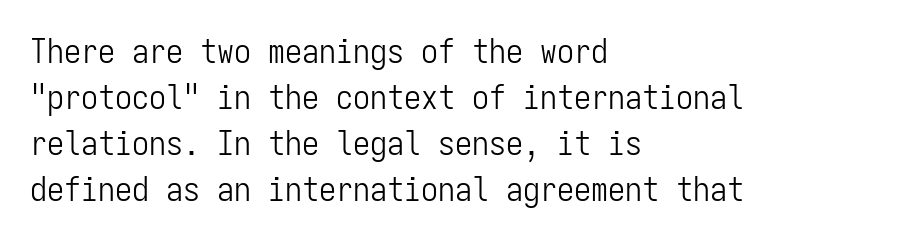
Q: Is the text bold? A: No.
Q: Is the text italic (slanted)? A: No, it is upright.
Q: Is the typeface a serif or a sans-serif typeface? A: Sans-serif.
Q: Is the text underlined? A: No.
Q: How is the paragraph aligned? A: Left-aligned.
Q: Is the spacing between letters normal or unusually wide? A: Normal.
Q: Is the spacing between lines tight, normal or loose? A: Normal.
Q: Width (condensed, normal, or wide)? A: Condensed.
Q: Stroke contrast? A: Low.
Q: x-height? A: Medium.
Q: Monospaced? A: Yes.
